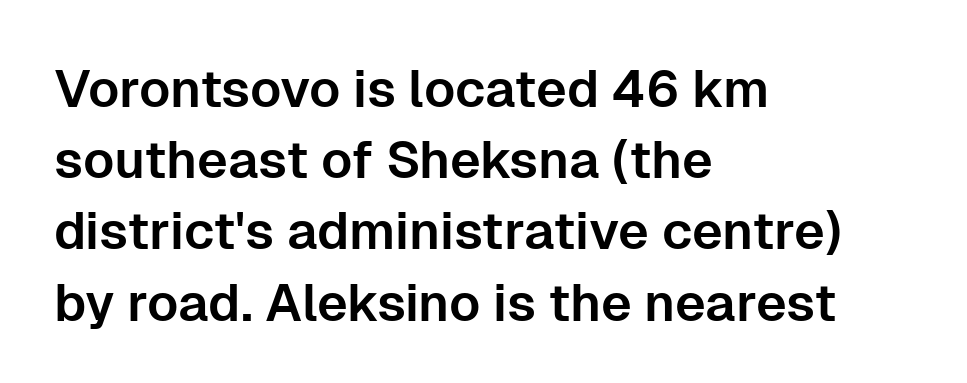
The image shows 52 px sans-serif type, upright; set left-aligned, normal line spacing (1.37x), normal letter spacing, not underlined; low stroke contrast and a medium x-height.
